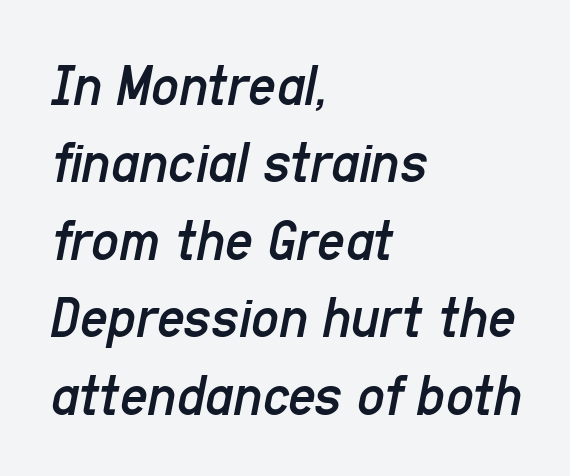
Character widths vary here, with narrow letters taking less room than wide ones. The letterforms sit shoulder to shoulder at normal distance. The lines in this sample share a left origin and differ only in where they stop. No word sits above an underline. The leading is moderate, giving the passage an even texture.
